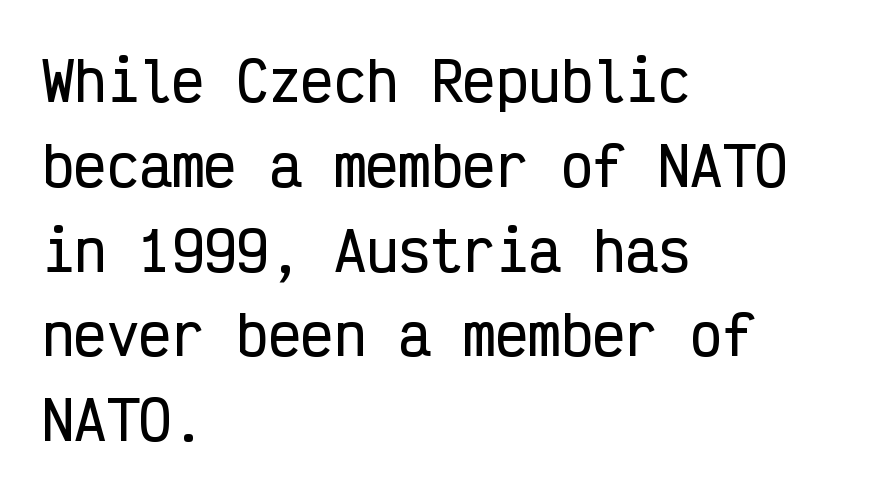
The rendering uses typewriter-style spacing with identical character cells. Is there any slant? The stems are plumb. Here the glyphs are tracked normally, forming tight word shapes. The gap between lines stays unmarked. Horizontal alignment here is leftward, the default for most running prose.
